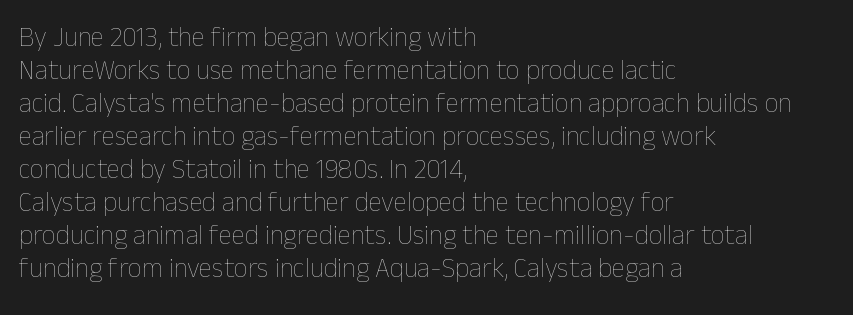
{"italic": "no", "bold": "no", "underline": "no", "align": "left", "line_spacing_ratio": 1.22, "letter_spacing": "normal", "letter_spacing_em": 0.0, "glyph_px": 27}
